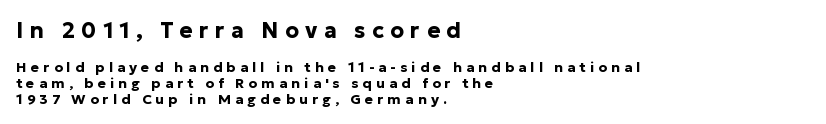
{"italic": "no", "bold": "yes", "underline": "no", "align": "left", "line_spacing": "tight", "line_spacing_ratio": 1.12, "letter_spacing": "wide", "letter_spacing_em": 0.29, "larger_block": "first", "size_ratio": 1.57, "glyph_px": 22}
